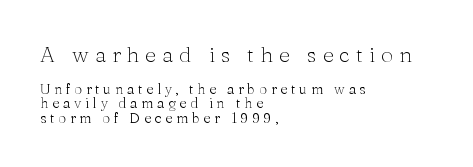
This sample uses an upright cut, with every glyph sitting square on the baseline. The earlier block is typeset at a bigger size than the later block. Summary of vertical rhythm: compact, with narrow interline spacing. Here the glyphs are tracked loosely, breaking word shapes into spaced letters. Any mark beneath the type? The region is blank. Teacher's note: observe the even left margin — that is flush-left alignment.
